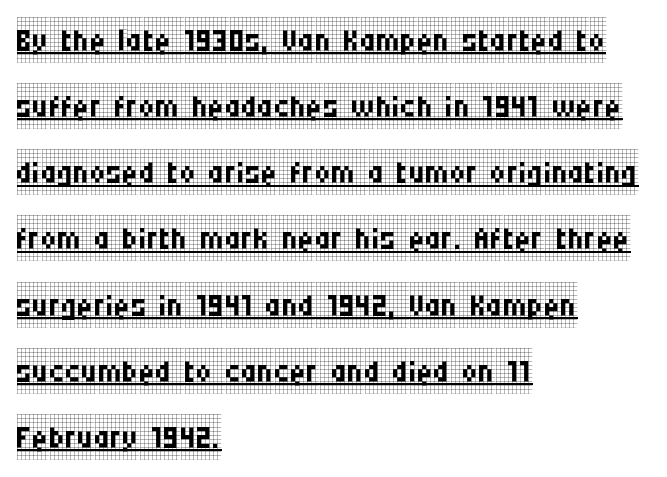
{"serif": "yes", "italic": "no", "bold": "no", "weight": "regular", "width": "condensed", "stroke_contrast": "low", "x_height": "large", "monospaced": "no", "underline": "yes", "align": "left", "line_spacing": "normal", "line_spacing_ratio": 1.47, "letter_spacing": "normal", "letter_spacing_em": 0.0, "glyph_px": 45}
